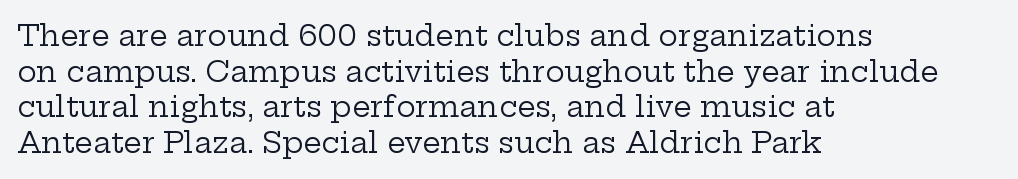
Q: Is the text bold? A: No.
Q: Is the text italic (slanted)? A: No, it is upright.
Q: Is the typeface a serif or a sans-serif typeface? A: Serif.
Q: Is the text underlined? A: No.
Q: How is the paragraph aligned? A: Left-aligned.
Q: Is the spacing between letters normal or unusually wide? A: Normal.
Q: Width (condensed, normal, or wide)? A: Wide.
Q: Stroke contrast? A: Low.
Q: x-height? A: Medium.
Q: Monospaced? A: No.
